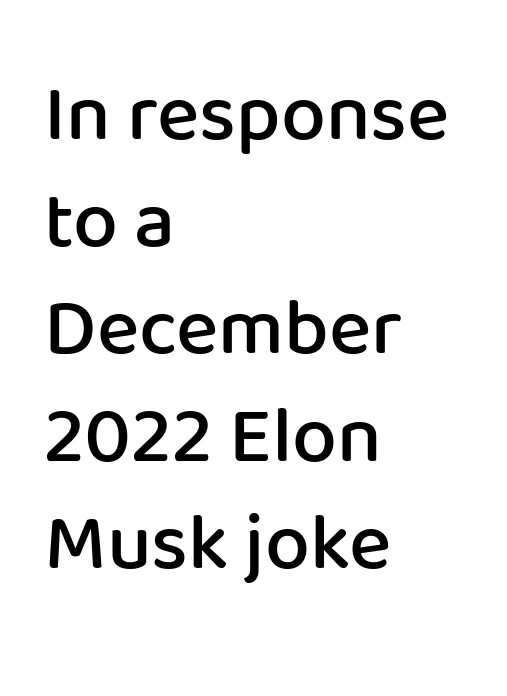
Note the varied advance widths — an 'i' is clearly narrower than an 'm'. Words float on clear page, feet unadorned. The letters carry no serifs — their stems end cleanly without finishing strokes. When letters stand straight like this, we call the style roman or upright. Every row of glyphs begins at an identical x-position on the left. Notice how descenders clear the ascenders below comfortably — that's standard leading.
